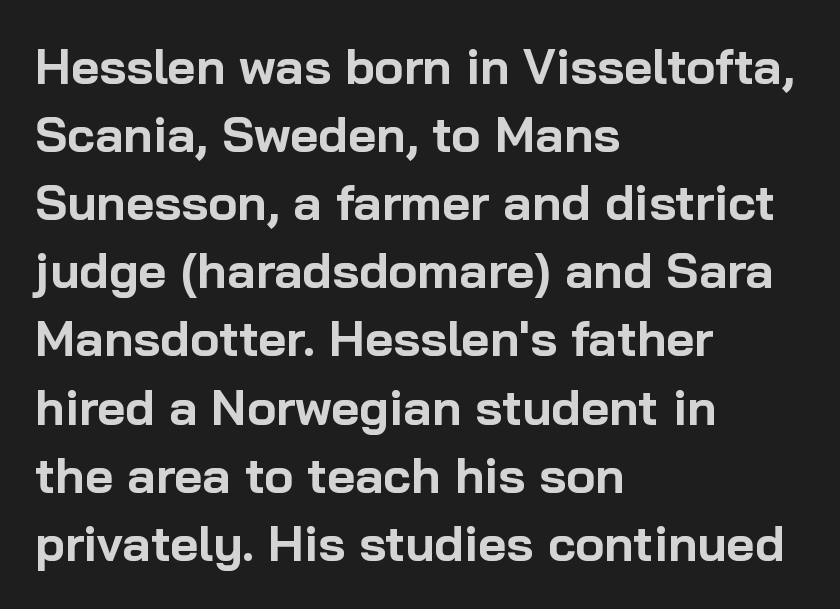
Letters rest on an invisible, unmarked baseline. No italicization has been applied; the sample stays upright. Honestly, the row spacing looks completely unremarkable. The rendering uses natural spacing where letterforms have individual widths. The lines are quadded left.
